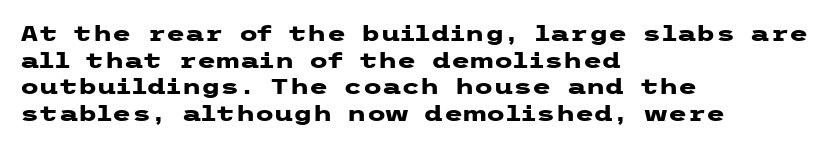
Q: Is the text bold? A: Yes.
Q: Is the text italic (slanted)? A: No, it is upright.
Q: Is the text underlined? A: No.
Q: How is the paragraph aligned? A: Left-aligned.
Q: Is the spacing between letters normal or unusually wide? A: Normal.
